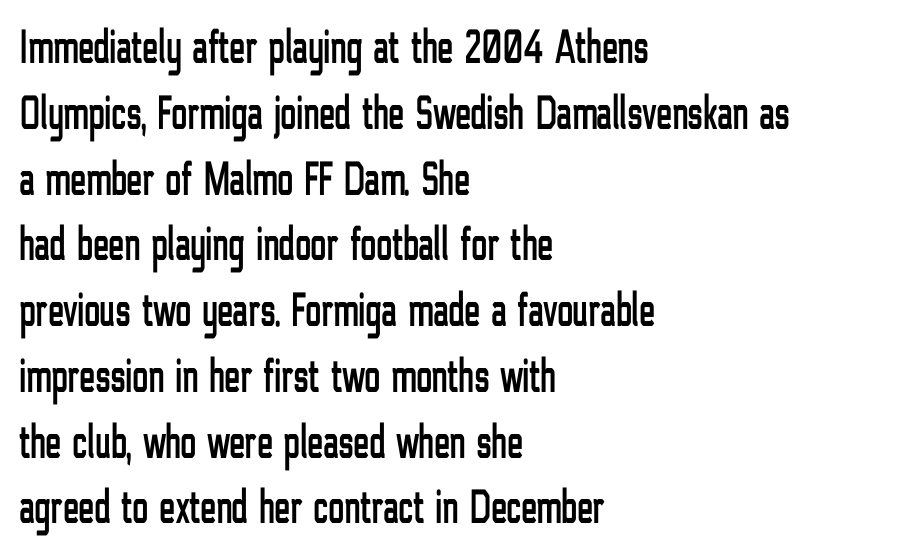
Characters remain perfectly vertical along every line. Look at the bottom of the vertical strokes: they stop flat, with no serifs. This sample keeps an unexceptional amount of space between lines. Compared with typical body copy, the letter spacing here is the same. A student would call this left alignment; a typographer would say flush left, rag right.
